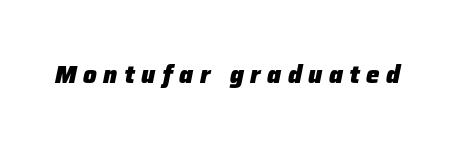
{"italic": "yes", "lean": "right", "slant_degrees": 12, "bold": "yes", "underline": "no", "letter_spacing": "wide", "letter_spacing_em": 0.27, "glyph_px": 24}
